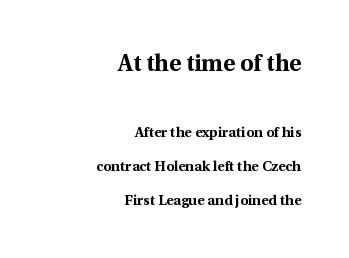
{"italic": "no", "bold": "yes", "underline": "no", "align": "right", "line_spacing": "loose", "line_spacing_ratio": 2.45, "letter_spacing": "normal", "letter_spacing_em": 0.0, "larger_block": "first", "size_ratio": 1.64, "glyph_px": 23}
